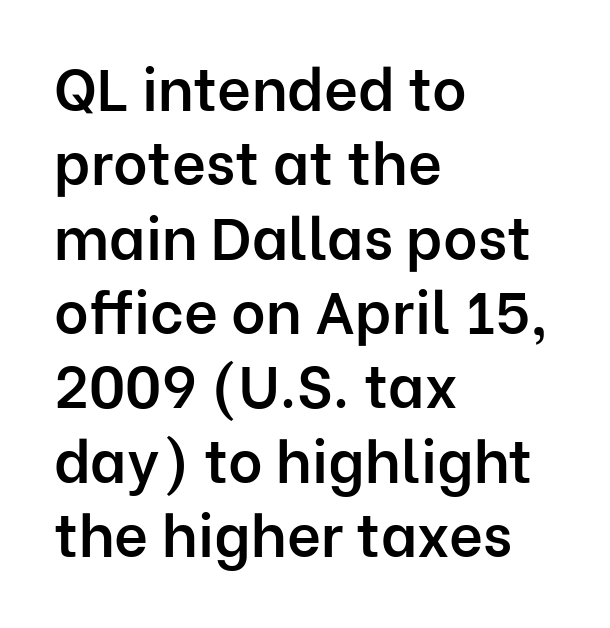
Character widths vary here, with narrow letters taking less room than wide ones. Compared with an ordinary text face, these strokes are moderately heavier — a semibold. Compared with a centered layout, this one pins lines to the left instead. The designer went with a sans here, leaving each stem footless. Summary of vertical rhythm: regular, with standard interline spacing.
